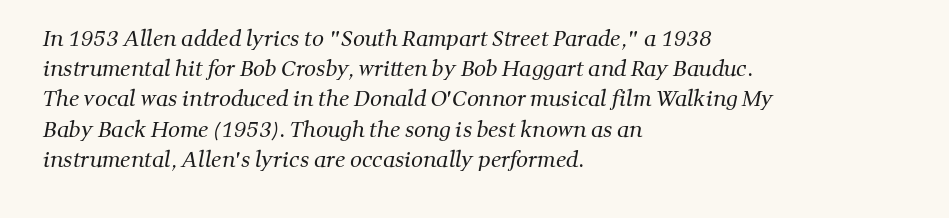
The image shows 21 px text type; set left-aligned, normal line spacing (1.44x), normal letter spacing, not underlined.
